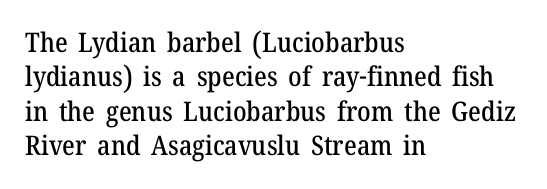
Q: Is the text italic (slanted)? A: No, it is upright.
Q: Is the text underlined? A: No.
Q: How is the paragraph aligned? A: Left-aligned.
Q: Is the spacing between letters normal or unusually wide? A: Normal.
Q: Is the spacing between lines tight, normal or loose? A: Normal.
